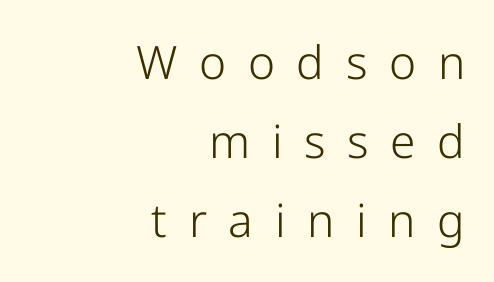
Q: Is the text bold? A: No.
Q: Is the text italic (slanted)? A: No, it is upright.
Q: Is the typeface a serif or a sans-serif typeface? A: Sans-serif.
Q: Is the text underlined? A: No.
Q: How is the paragraph aligned? A: Right-aligned.
Q: Is the spacing between letters normal or unusually wide? A: Unusually wide.
Q: Width (condensed, normal, or wide)? A: Normal.
Q: Stroke contrast? A: Low.
Q: x-height? A: Medium.
Q: Monospaced? A: No.
